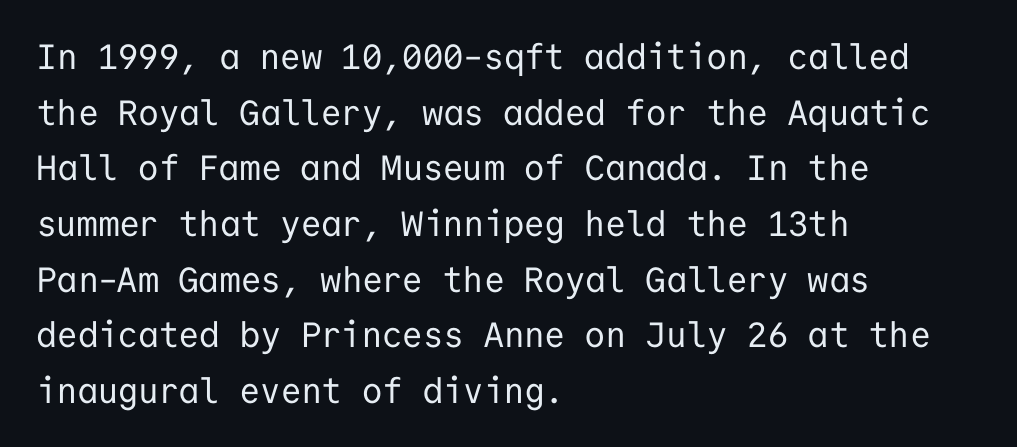
{"serif": "no", "italic": "no", "bold": "no", "weight": "regular", "width": "normal", "stroke_contrast": "low", "x_height": "medium", "monospaced": "yes", "underline": "no", "align": "left", "line_spacing": "normal", "line_spacing_ratio": 1.59, "letter_spacing": "normal", "letter_spacing_em": 0.0, "glyph_px": 35}
